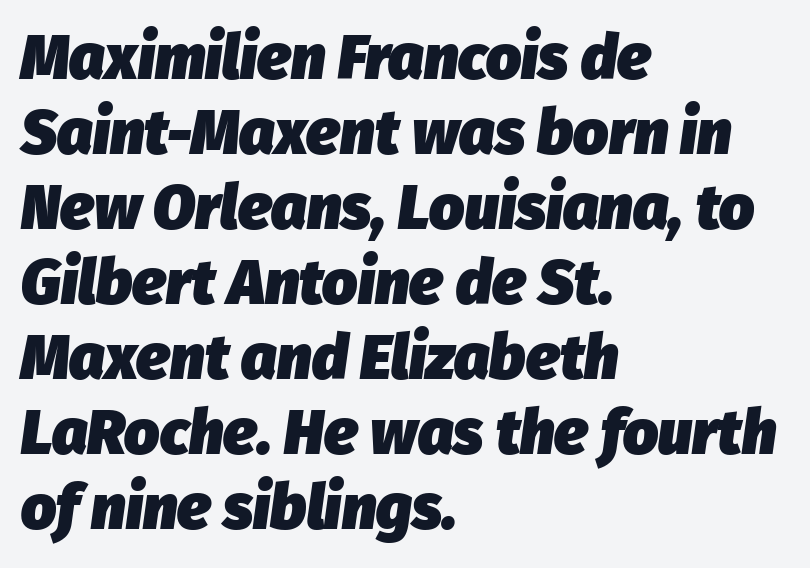
The image shows 62 px heavy type, italic (leaning right); set left-aligned, line spacing 1.21x, normal letter spacing, not underlined; low stroke contrast and a medium x-height.
